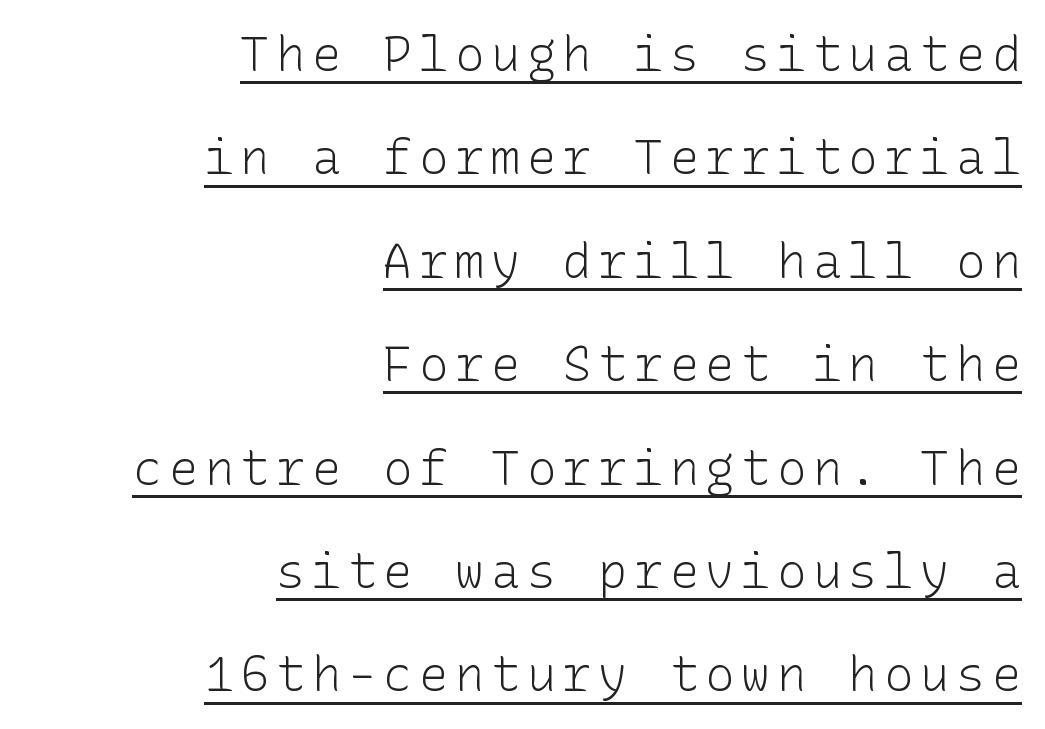
No heavy texture on the line: the type isn't bold. No feet cap the strokes, marking this as sans-serif type. This sample uses an upright cut, with every glyph sitting square on the baseline. Descenders here cross a horizontal rule under the line. Right-aligned paragraph, ragged on the left.
